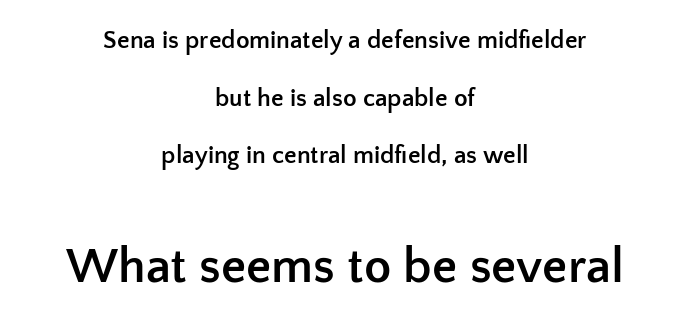
Q: Is the text bold? A: Yes.
Q: Is the text italic (slanted)? A: No, it is upright.
Q: Is the typeface a serif or a sans-serif typeface? A: Sans-serif.
Q: Is the text underlined? A: No.
Q: How is the paragraph aligned? A: Centered.
Q: Is the spacing between letters normal or unusually wide? A: Normal.
Q: Is the spacing between lines tight, normal or loose? A: Loose.
Q: Which block of text is set in a larger size, the first (top) or the second (bottom)? A: The second (bottom) one.
Q: Width (condensed, normal, or wide)? A: Normal.
Q: Stroke contrast? A: Low.
Q: x-height? A: Medium.
Q: Monospaced? A: No.
